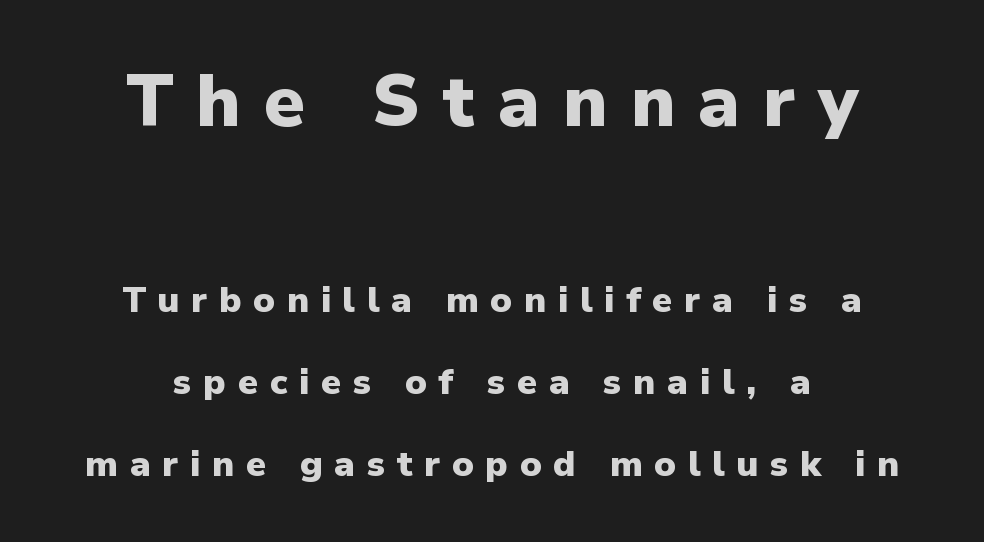
The characters display no serif detailing; their extremities are plain. The space beneath each line is pristine and unruled. Character widths vary here, with narrow letters taking less room than wide ones. The rendering inserts visible extra space after every character. The rendering positions every line midway between the sides. Each glyph is drawn with heavy, bold strokes.
